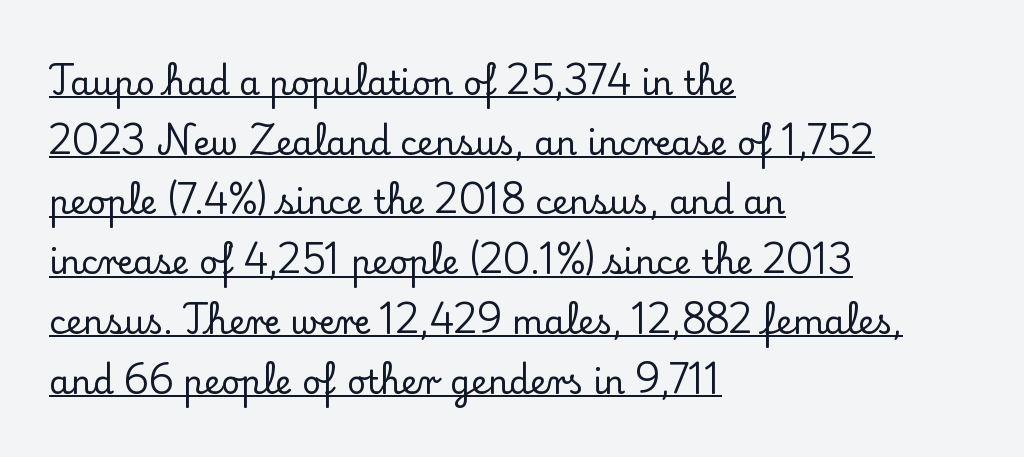
Q: Is the text italic (slanted)? A: No, it is upright.
Q: Is the typeface a serif or a sans-serif typeface? A: Serif.
Q: Is the text underlined? A: Yes.
Q: How is the paragraph aligned? A: Left-aligned.
Q: Is the spacing between letters normal or unusually wide? A: Normal.
Q: Width (condensed, normal, or wide)? A: Normal.
Q: Stroke contrast? A: Low.
Q: x-height? A: Small.
Q: Monospaced? A: No.
